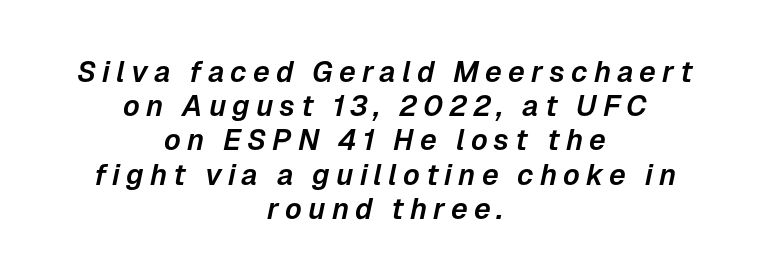
Q: Is the text italic (slanted)? A: Yes, it leans right by about 12 degrees.
Q: Is the text underlined? A: No.
Q: How is the paragraph aligned? A: Centered.
Q: Is the spacing between letters normal or unusually wide? A: Unusually wide.
Q: Width (condensed, normal, or wide)? A: Normal.
Q: Stroke contrast? A: Low.
Q: x-height? A: Medium.
Q: Monospaced? A: No.
